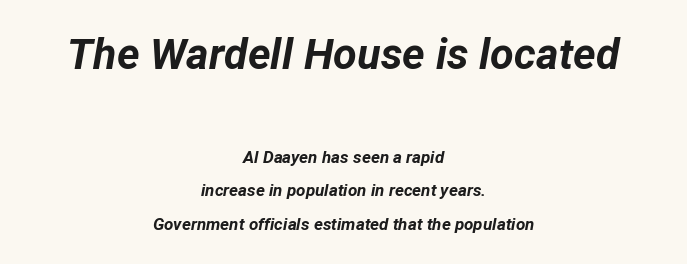
{"italic": "yes", "lean": "right", "slant_degrees": 12, "bold": "yes", "weight": "bold", "width": "normal", "stroke_contrast": "low", "x_height": "medium", "monospaced": "no", "underline": "no", "align": "center", "line_spacing": "loose", "line_spacing_ratio": 1.95, "letter_spacing": "normal", "letter_spacing_em": 0.0, "larger_block": "first", "size_ratio": 2.53, "glyph_px": 43}
